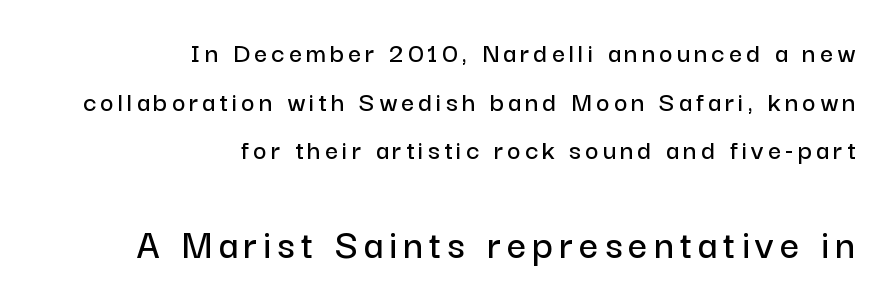
The image shows 43 px sans-serif type, upright; set right-aligned, normal line spacing (1.68x), not underlined; the second (bottom) block is 1.48x larger; low stroke contrast and a medium x-height.
